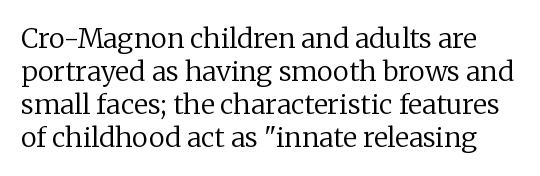
The image shows 27 px text type, upright; set line spacing 1.22x, normal letter spacing, not underlined.
